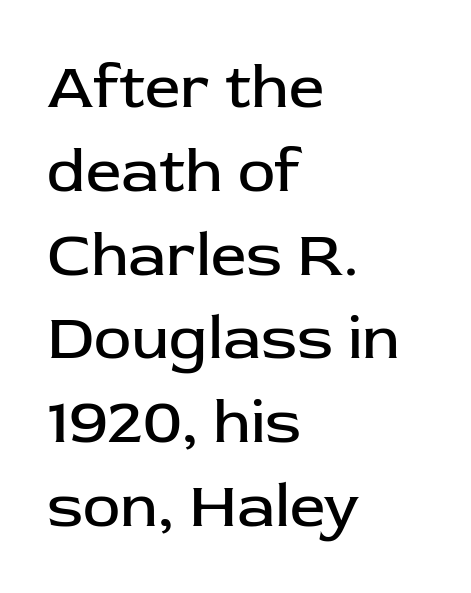
Q: Is the text bold? A: No.
Q: Is the text italic (slanted)? A: No, it is upright.
Q: Is the typeface a serif or a sans-serif typeface? A: Sans-serif.
Q: Is the text underlined? A: No.
Q: How is the paragraph aligned? A: Left-aligned.
Q: Is the spacing between letters normal or unusually wide? A: Normal.
Q: Is the spacing between lines tight, normal or loose? A: Normal.
Q: Width (condensed, normal, or wide)? A: Normal.
Q: Stroke contrast? A: Low.
Q: x-height? A: Medium.
Q: Monospaced? A: No.
